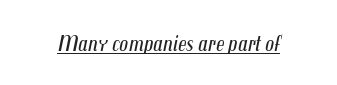
Q: Is the text bold? A: No.
Q: Is the text italic (slanted)? A: Yes, it leans right by about 12 degrees.
Q: Is the text underlined? A: Yes.
Q: Is the spacing between letters normal or unusually wide? A: Normal.
